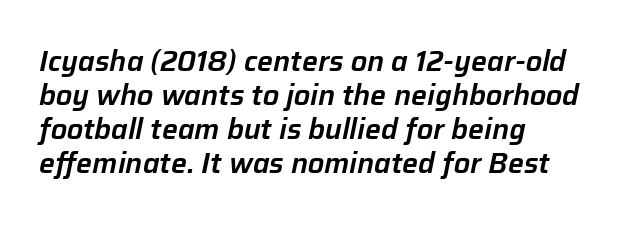
{"italic": "yes", "lean": "right", "slant_degrees": 12, "width": "normal", "stroke_contrast": "low", "x_height": "medium", "monospaced": "no", "underline": "no", "align": "left", "line_spacing_ratio": 1.22, "letter_spacing": "normal", "letter_spacing_em": 0.0, "glyph_px": 28}
